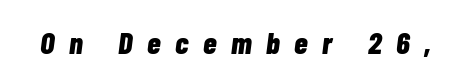
Proportional: the letters do not fall into vertical columns. Short note: letters widely spaced. Has an underline been added? It has not. Slant detected: the letters are inclined. Bold? Absolutely — the strokes are thick and heavy.
